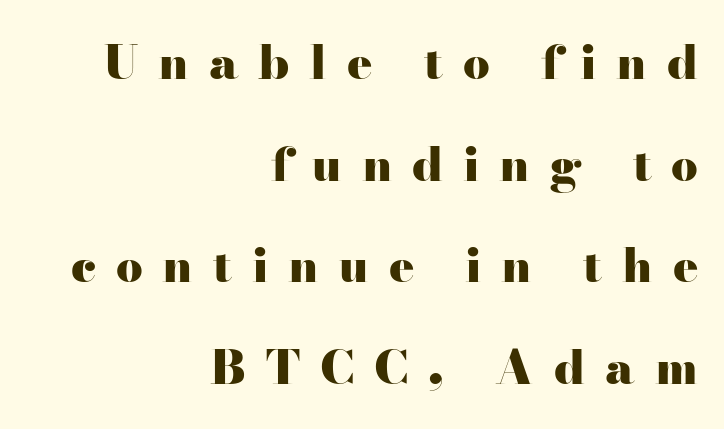
The image shows 47 px heavy, wide serif type, upright; set right-aligned, loose line spacing (2.16x), unusually wide letter spacing (+0.42 em), not underlined; high stroke contrast and a small x-height.
